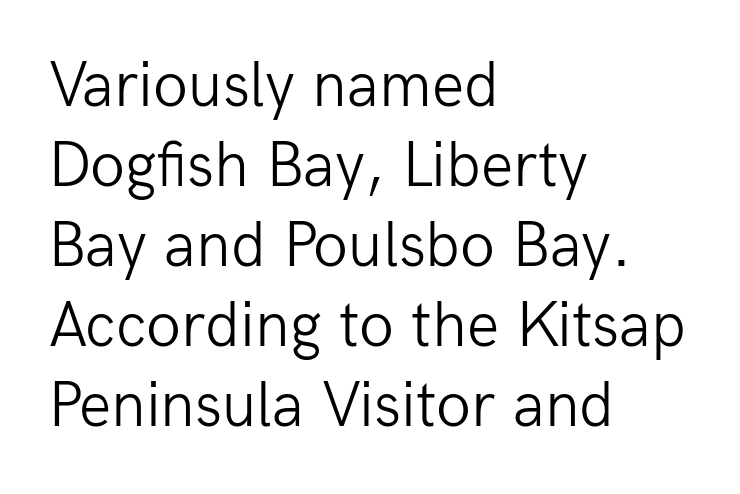
Q: Is the text bold? A: No.
Q: Is the text italic (slanted)? A: No, it is upright.
Q: Is the typeface a serif or a sans-serif typeface? A: Sans-serif.
Q: Is the text underlined? A: No.
Q: How is the paragraph aligned? A: Left-aligned.
Q: Is the spacing between letters normal or unusually wide? A: Normal.
Q: Is the spacing between lines tight, normal or loose? A: Normal.
Q: Width (condensed, normal, or wide)? A: Normal.
Q: Stroke contrast? A: Low.
Q: x-height? A: Medium.
Q: Monospaced? A: No.
